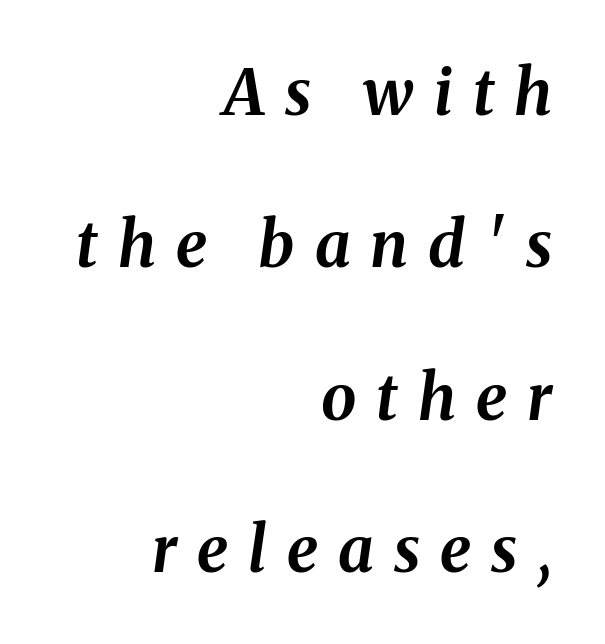
The image shows 63 px bold type, italic (leaning right); set right-aligned, loose line spacing (2.42x), unusually wide letter spacing (+0.32 em), not underlined; medium stroke contrast and a medium x-height.
